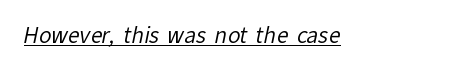
Q: Is the text bold? A: No.
Q: Is the text underlined? A: Yes.
Q: Is the spacing between letters normal or unusually wide? A: Normal.
